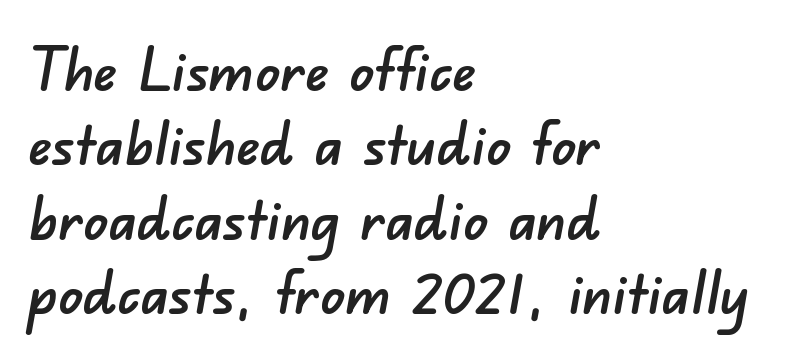
Q: Is the typeface a serif or a sans-serif typeface? A: Sans-serif.
Q: Is the text underlined? A: No.
Q: How is the paragraph aligned? A: Left-aligned.
Q: Is the spacing between letters normal or unusually wide? A: Normal.
Q: Width (condensed, normal, or wide)? A: Normal.
Q: Stroke contrast? A: Low.
Q: x-height? A: Small.
Q: Monospaced? A: No.
